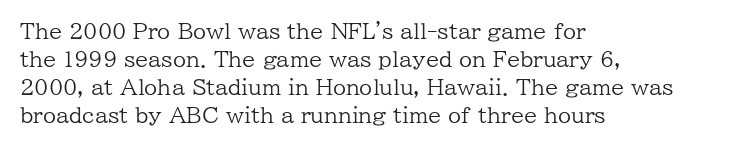
Q: Is the text bold? A: No.
Q: Is the text italic (slanted)? A: No, it is upright.
Q: Is the text underlined? A: No.
Q: How is the paragraph aligned? A: Left-aligned.
Q: Is the spacing between letters normal or unusually wide? A: Normal.
Q: Is the spacing between lines tight, normal or loose? A: Normal.
